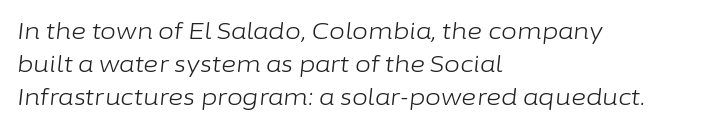
When letters slant like this, we call the style italic. Check the space under the baseline: it is left empty. The letters sit at their default tracking, neither squeezed nor spread. Caption: multi-line text, flush left, ragged right. In terms of leading, this rendering sits right in the middle. The letters look calm and open, with moderate or lighter stems.
